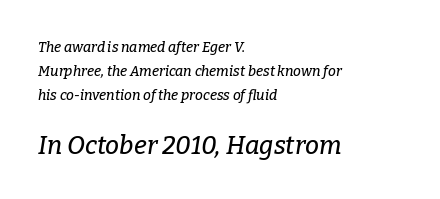
Q: Is the text italic (slanted)? A: Yes, it leans right by about 9 degrees.
Q: Is the text underlined? A: No.
Q: How is the paragraph aligned? A: Left-aligned.
Q: Is the spacing between letters normal or unusually wide? A: Normal.
Q: Which block of text is set in a larger size, the first (top) or the second (bottom)? A: The second (bottom) one.
